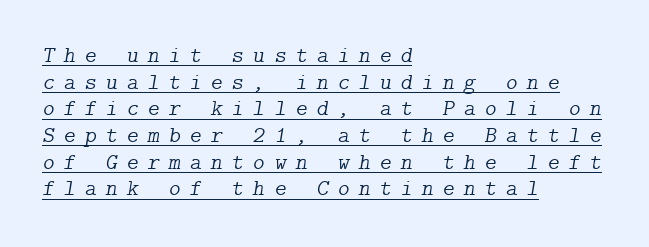
Q: Is the text bold? A: No.
Q: Is the text italic (slanted)? A: Yes, it leans right by about 9 degrees.
Q: Is the text underlined? A: Yes.
Q: How is the paragraph aligned? A: Left-aligned.
Q: Is the spacing between letters normal or unusually wide? A: Unusually wide.
